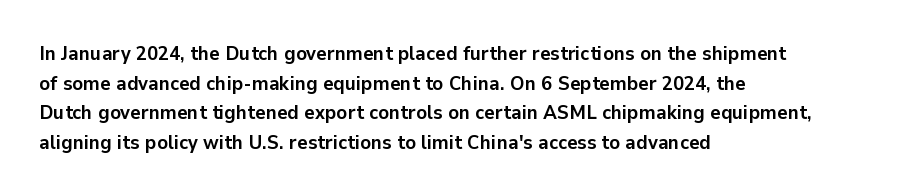
The rendering uses a bold face; every stroke is thick and dark. Compared with a centered layout, this one pins lines to the left instead. Underline: absent. In terms of letterspacing, this is plain default setting. Italic: no, the glyphs are upright roman. How would I describe the line gaps? Plain and ordinary.
